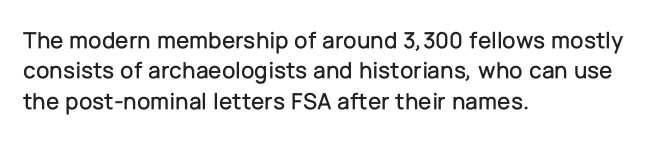
Unmarked baselines from the first word to the last. Short and long lines alike share a common starting point at left. The horizontal fit of the characters is conventional and even. Leading matches the norm, producing a regular column. In terms of posture, this sample is upright.
